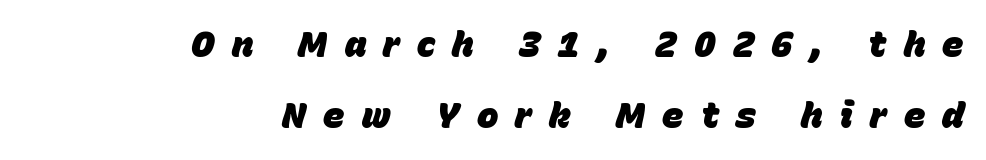
Q: Is the text bold? A: Yes.
Q: Is the text italic (slanted)? A: Yes, it leans right by about 15 degrees.
Q: Is the text underlined? A: No.
Q: How is the paragraph aligned? A: Right-aligned.
Q: Is the spacing between letters normal or unusually wide? A: Unusually wide.
Q: Is the spacing between lines tight, normal or loose? A: Loose.
Q: Width (condensed, normal, or wide)? A: Normal.
Q: Stroke contrast? A: Low.
Q: x-height? A: Large.
Q: Monospaced? A: No.
